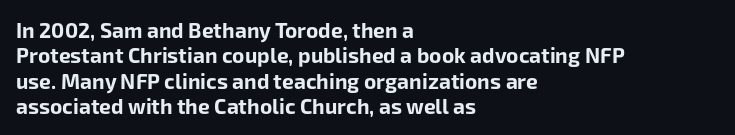
The image shows 21 px bold type, upright; set left-aligned, line spacing 1.21x, normal letter spacing, not underlined.
